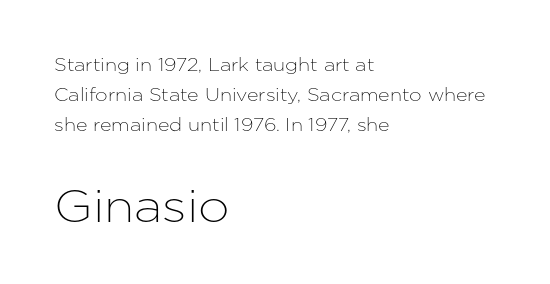
Honestly, the row spacing looks completely unremarkable. Underlining? Definitely not there. This rendering employs a face without finishing strokes, i.e., a sans-serif. The rendering enlarges the type as you move from the upper chunk to the lower. The ragged edge is on the right, which tells us the setting is flush left. The lettering holds an erect, upright posture throughout.
